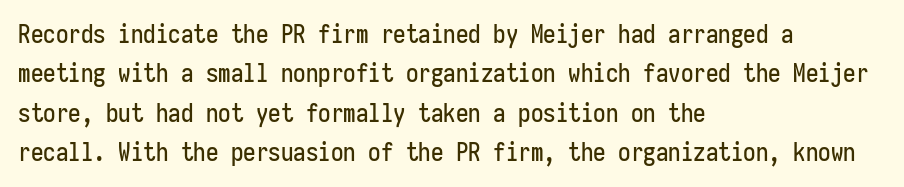
Q: Is the text italic (slanted)? A: No, it is upright.
Q: Is the text underlined? A: No.
Q: How is the paragraph aligned? A: Left-aligned.
Q: Is the spacing between letters normal or unusually wide? A: Normal.
Q: Is the spacing between lines tight, normal or loose? A: Normal.
